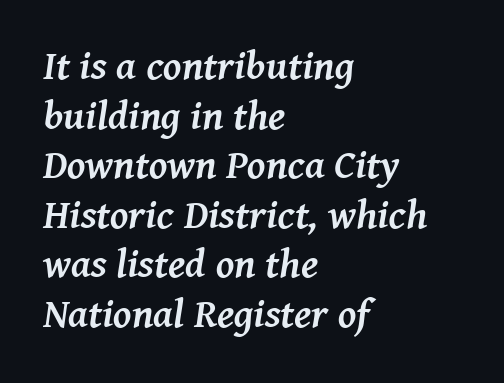
The image shows 41 px semibold serif type, italic (leaning right); set left-aligned, line spacing 1.21x, normal letter spacing, not underlined; medium stroke contrast and a medium x-height.
